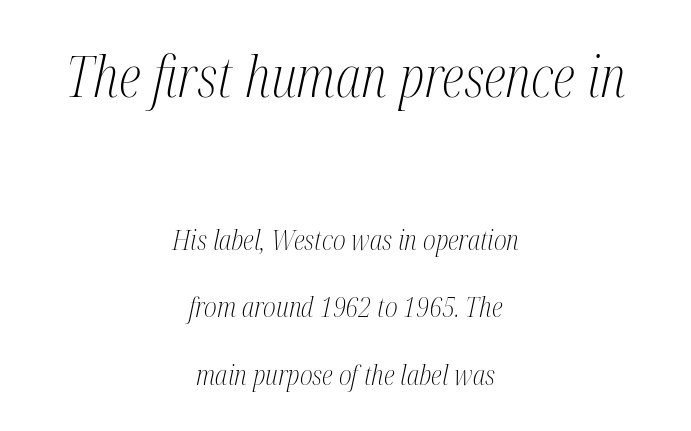
{"serif": "yes", "italic": "yes", "lean": "right", "slant_degrees": 12, "bold": "no", "weight": "light", "width": "condensed", "stroke_contrast": "medium", "x_height": "medium", "monospaced": "no", "underline": "no", "align": "center", "line_spacing": "loose", "line_spacing_ratio": 2.42, "letter_spacing": "normal", "letter_spacing_em": 0.0, "larger_block": "first", "size_ratio": 2.04, "glyph_px": 57}
